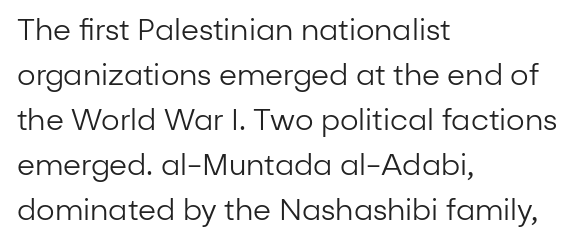
{"serif": "no", "italic": "no", "bold": "no", "weight": "regular", "width": "normal", "stroke_contrast": "low", "x_height": "medium", "monospaced": "no", "underline": "no", "align": "left", "line_spacing": "normal", "line_spacing_ratio": 1.55, "letter_spacing": "normal", "letter_spacing_em": 0.0, "glyph_px": 29}
